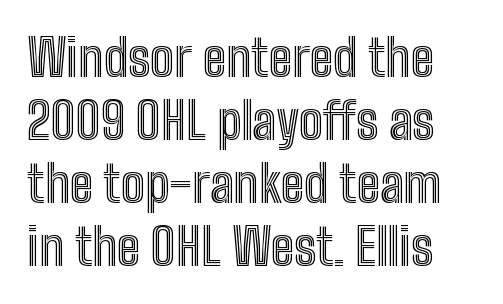
Q: Is the text italic (slanted)? A: No, it is upright.
Q: Is the text underlined? A: No.
Q: Is the spacing between letters normal or unusually wide? A: Normal.
Q: Is the spacing between lines tight, normal or loose? A: Normal.
Q: Width (condensed, normal, or wide)? A: Condensed.
Q: x-height? A: Medium.
Q: Monospaced? A: No.
